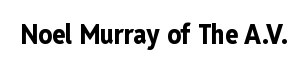
{"italic": "no", "bold": "yes", "underline": "no", "letter_spacing": "normal", "letter_spacing_em": 0.0, "glyph_px": 27}
